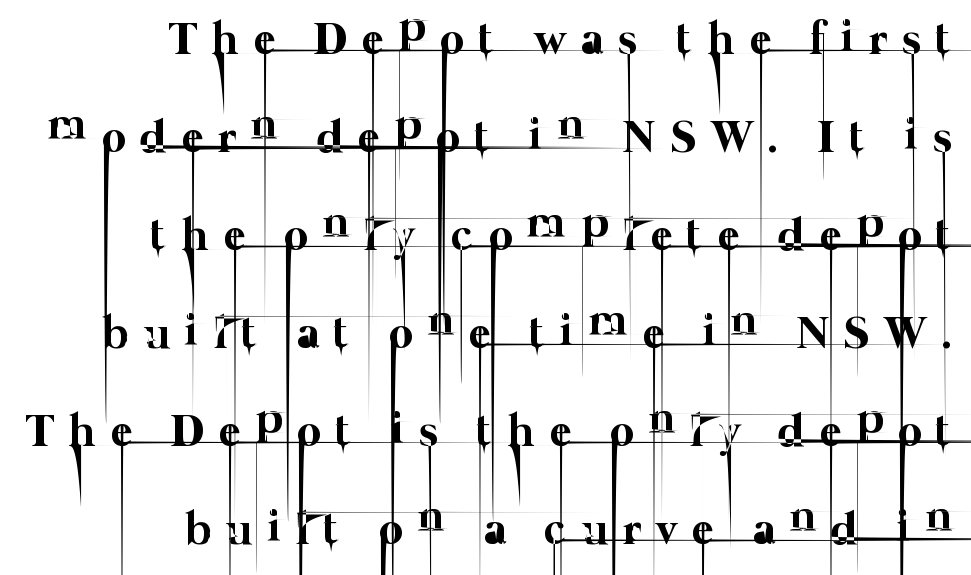
The lines in this sample share a right terminus and differ only in where they begin. You could fit nearly another row in the gap between these rows. You could only call the tracking loose — the letters float apart. The face used here is proportionally spaced, like ordinary book or web type.
